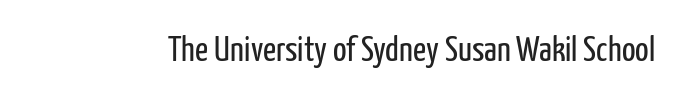
What kind of face is this? One without serifs — a sans. Type without underlining. Unlike italic type, these characters show no tilt at all. Here the glyphs are tracked normally, forming tight word shapes. On a weight scale, this lands at 450 or below. The letters advance in unequal steps, a hallmark of proportional type.
